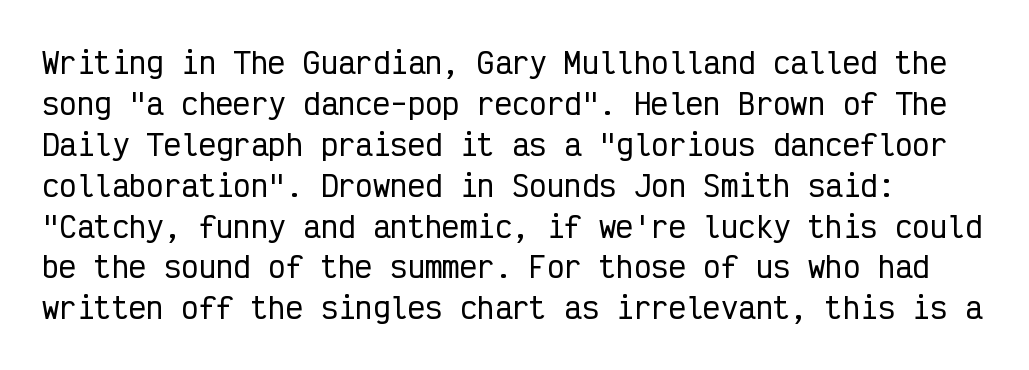
Posture: vertical. Quick note: interline space is typical. Serif or sans? Sans — the stroke terminals are bare. A clean baseline with only descenders dipping below it. This rendering leaves character spacing at its baseline value.
